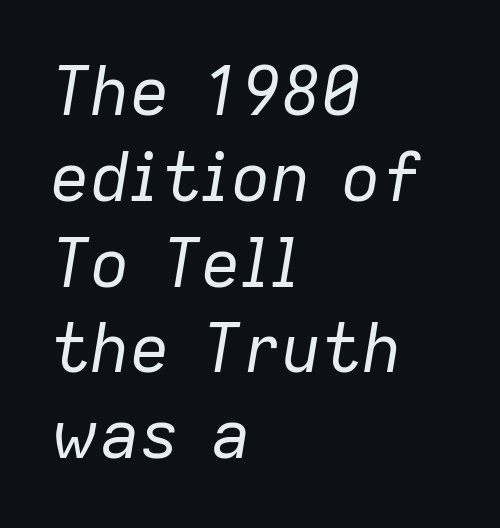
Q: Is the text bold? A: No.
Q: Is the text italic (slanted)? A: Yes, it leans right by about 9 degrees.
Q: Is the text underlined? A: No.
Q: How is the paragraph aligned? A: Left-aligned.
Q: Is the spacing between letters normal or unusually wide? A: Normal.
Q: Is the spacing between lines tight, normal or loose? A: Normal.
Q: Width (condensed, normal, or wide)? A: Normal.
Q: Stroke contrast? A: Low.
Q: x-height? A: Medium.
Q: Monospaced? A: No.
